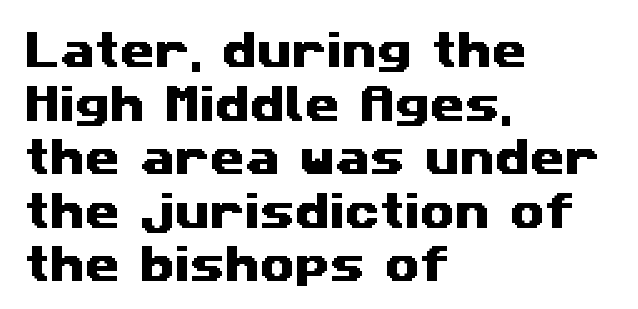
The passage shown is not underscored anywhere. Examine the stroke ends and you'll find no serifs. Horizontal bands of white between lines are of average thickness. Is the letter spacing exaggerated? No — it looks like the ordinary default.
